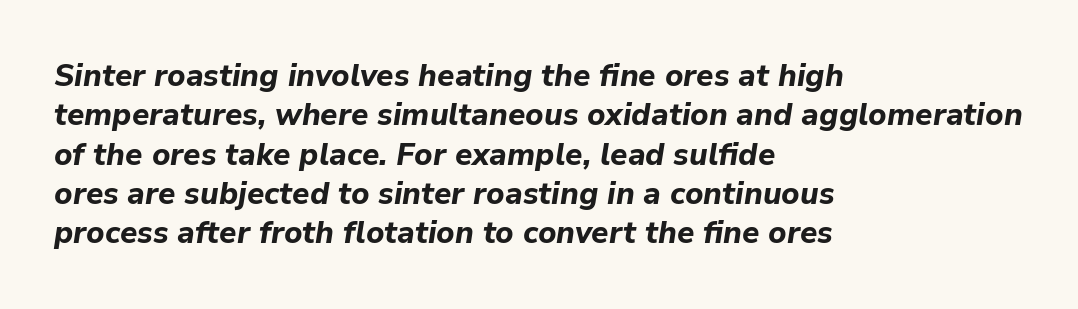
The image shows 31 px bold type, italic (leaning right); set left-aligned, normal line spacing (1.27x), normal letter spacing, not underlined; low stroke contrast and a medium x-height.
